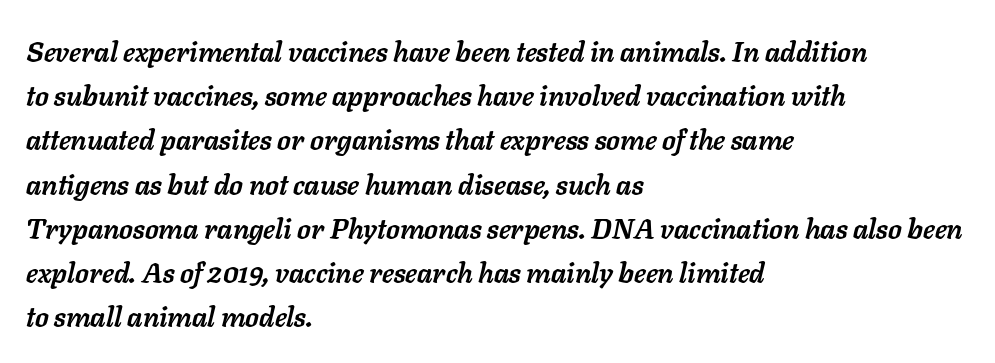
The image shows 28 px semibold type, italic (leaning right); set left-aligned, normal line spacing (1.58x), normal letter spacing, not underlined; low stroke contrast and a medium x-height.
